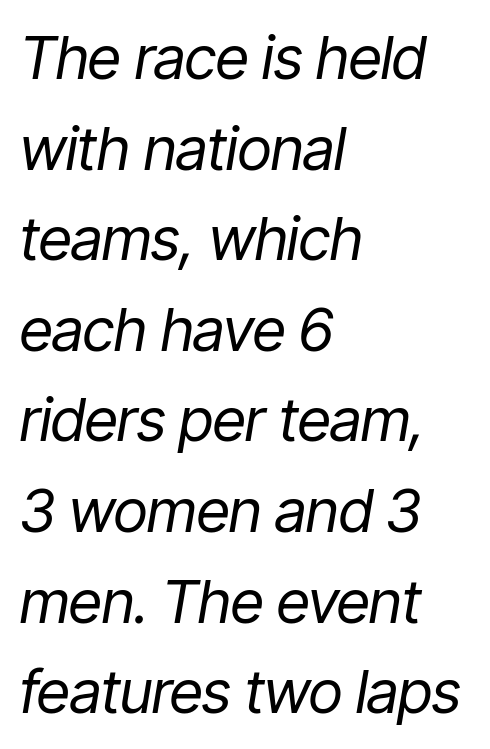
The image shows 60 px regular-weight, condensed type, italic (leaning right); set left-aligned, normal line spacing (1.51x), normal letter spacing, not underlined; low stroke contrast and a medium x-height.
